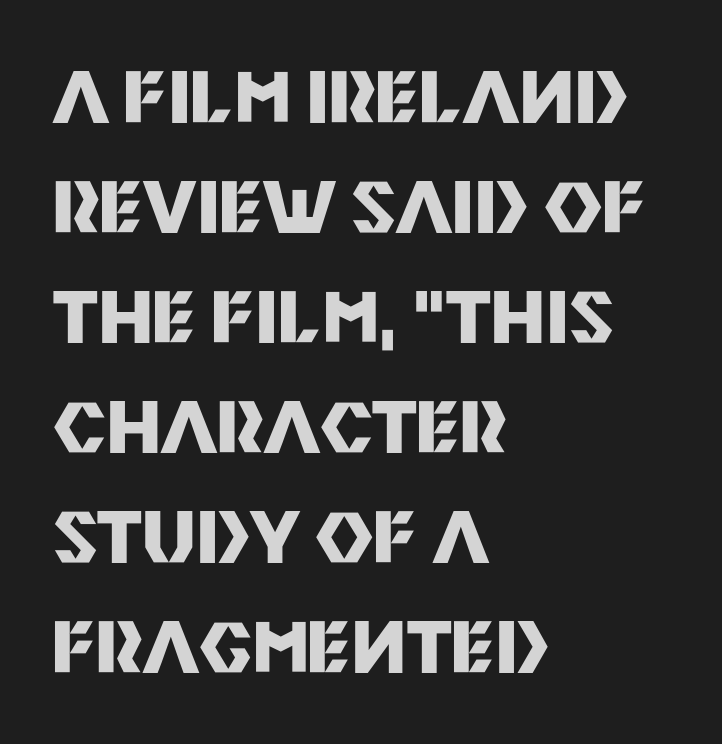
Q: Is the text bold? A: Yes.
Q: Is the text italic (slanted)? A: No, it is upright.
Q: Is the typeface a serif or a sans-serif typeface? A: Sans-serif.
Q: Is the text underlined? A: No.
Q: How is the paragraph aligned? A: Left-aligned.
Q: Is the spacing between letters normal or unusually wide? A: Normal.
Q: Is the spacing between lines tight, normal or loose? A: Normal.
Q: Width (condensed, normal, or wide)? A: Normal.
Q: Stroke contrast? A: Medium.
Q: x-height? A: Large.
Q: Monospaced? A: No.
